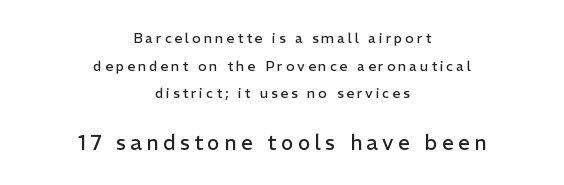
Q: Is the text bold? A: No.
Q: Is the text italic (slanted)? A: No, it is upright.
Q: Is the text underlined? A: No.
Q: How is the paragraph aligned? A: Centered.
Q: Is the spacing between letters normal or unusually wide? A: Unusually wide.
Q: Is the spacing between lines tight, normal or loose? A: Loose.
Q: Which block of text is set in a larger size, the first (top) or the second (bottom)? A: The second (bottom) one.
